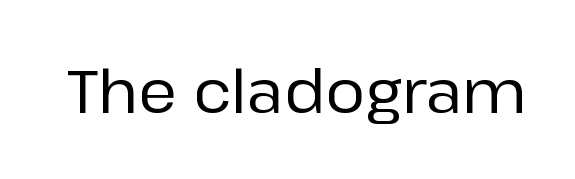
The image shows 60 px sans-serif type, upright; set normal letter spacing, not underlined; low stroke contrast and a medium x-height.
